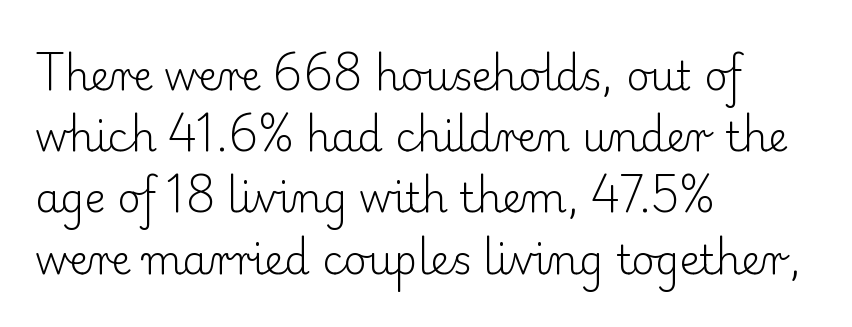
Varying glyph widths throughout — classic text-font behaviour. Visually the block forms a straight wall on the left and a jagged coastline on the right. Interline gaps are of average width in this sample.
